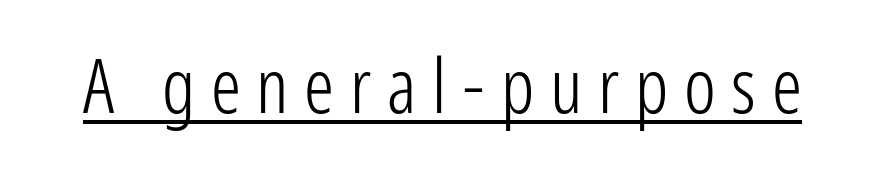
Q: Is the text bold? A: No.
Q: Is the text italic (slanted)? A: No, it is upright.
Q: Is the typeface a serif or a sans-serif typeface? A: Sans-serif.
Q: Is the text underlined? A: Yes.
Q: Is the spacing between letters normal or unusually wide? A: Unusually wide.
Q: Width (condensed, normal, or wide)? A: Condensed.
Q: Stroke contrast? A: Low.
Q: x-height? A: Medium.
Q: Monospaced? A: No.
